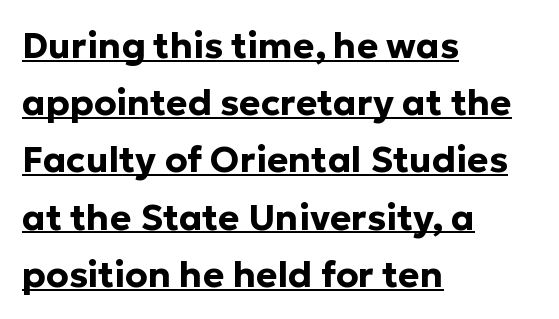
{"serif": "no", "italic": "no", "bold": "yes", "weight": "bold", "width": "normal", "stroke_contrast": "low", "x_height": "medium", "monospaced": "no", "underline": "yes", "align": "left", "line_spacing": "normal", "line_spacing_ratio": 1.59, "letter_spacing": "normal", "letter_spacing_em": 0.0, "glyph_px": 36}
